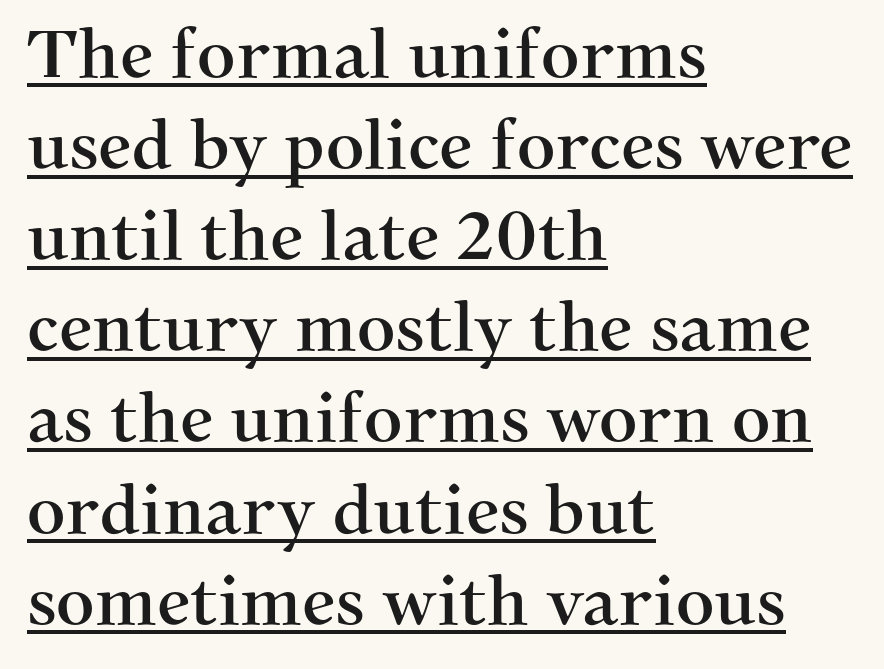
The image shows 67 px serif type, upright; set left-aligned, normal line spacing (1.36x), normal letter spacing, underlined; medium stroke contrast and a medium x-height.
